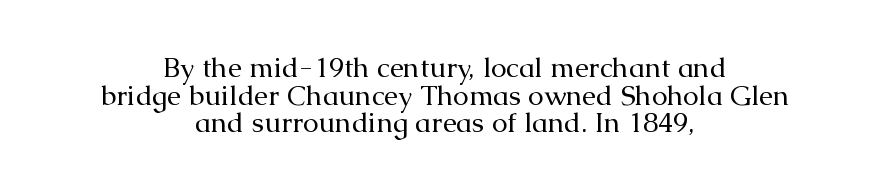
Q: Is the text bold? A: No.
Q: Is the text italic (slanted)? A: No, it is upright.
Q: Is the typeface a serif or a sans-serif typeface? A: Serif.
Q: Is the text underlined? A: No.
Q: How is the paragraph aligned? A: Centered.
Q: Is the spacing between letters normal or unusually wide? A: Normal.
Q: Is the spacing between lines tight, normal or loose? A: Tight.
Q: Width (condensed, normal, or wide)? A: Normal.
Q: Stroke contrast? A: Medium.
Q: x-height? A: Medium.
Q: Monospaced? A: No.
